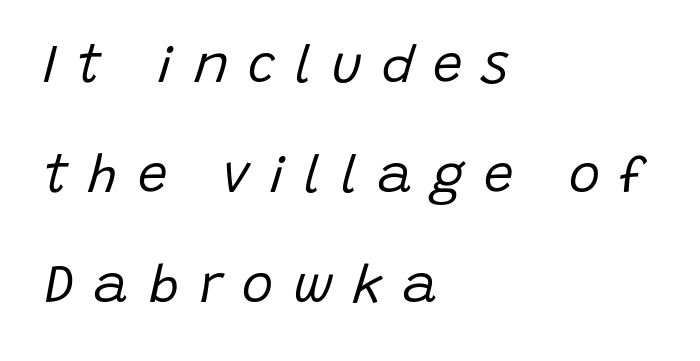
Rule under the text: the space is simply empty. The ragged edge is on the right, which tells us the setting is flush left. Nothing heavy about these letters — not bold at all. Varying glyph widths throughout — classic text-font behaviour. Each word looks stretched out because of the extra space between its letters. Summary of vertical rhythm: relaxed, with wide interline spacing.
